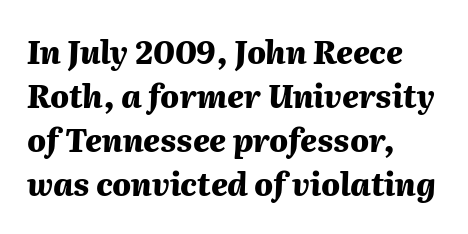
{"italic": "yes", "lean": "right", "slant_degrees": 2, "bold": "yes", "weight": "heavy", "width": "normal", "stroke_contrast": "medium", "x_height": "medium", "monospaced": "no", "underline": "no", "align": "left", "line_spacing": "normal", "line_spacing_ratio": 1.42, "letter_spacing": "normal", "letter_spacing_em": 0.0, "glyph_px": 31}
